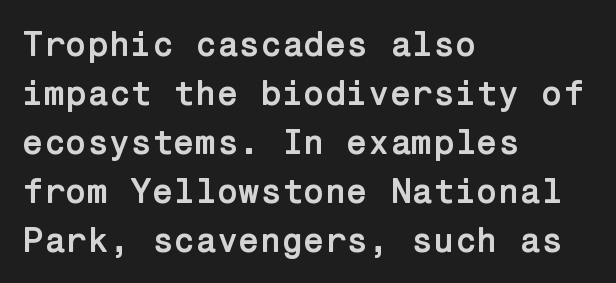
The image shows 35 px semibold sans-serif type, upright; set left-aligned, normal line spacing (1.4x), normal letter spacing, not underlined; low stroke contrast and a medium x-height.
